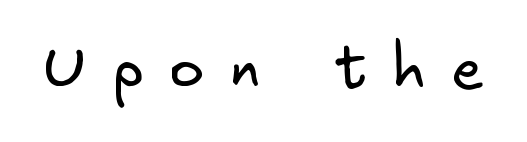
The image shows 59 px regular-weight sans-serif type; set unusually wide letter spacing (+0.43 em), not underlined; low stroke contrast and a small x-height.
